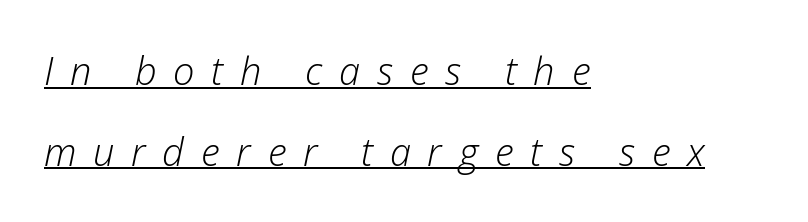
The image shows 38 px light type, italic (leaning right); set left-aligned, loose line spacing (2.12x), unusually wide letter spacing (+0.44 em), underlined; low stroke contrast and a medium x-height.
